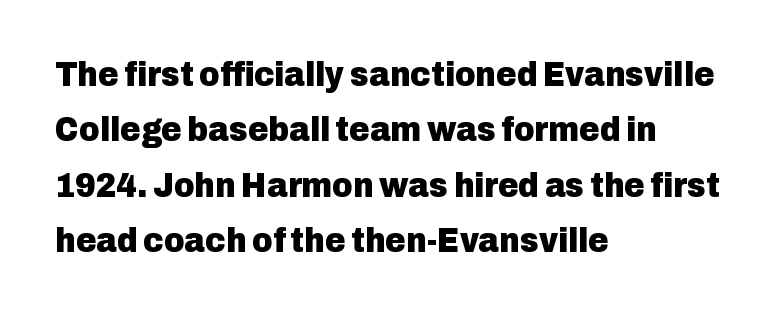
{"serif": "no", "italic": "no", "bold": "yes", "weight": "heavy", "width": "normal", "stroke_contrast": "low", "x_height": "medium", "monospaced": "no", "underline": "no", "align": "left", "line_spacing": "normal", "line_spacing_ratio": 1.58, "letter_spacing": "normal", "letter_spacing_em": 0.0, "glyph_px": 35}
